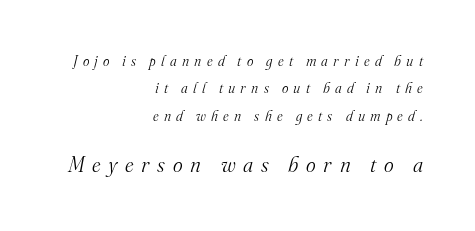
If you drew a line through each stem, it would be angled. Any mark beneath the type? The region is blank. Whoever set this chose breathing room over compactness in the vertical rhythm. Words appear elongated and porous because spacing is wide. Alignment: flush right. Caption: upper text group reduced, lower text group enlarged.
